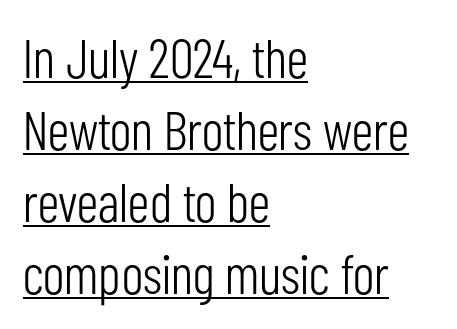
The image shows 55 px light, condensed sans-serif type, upright; set left-aligned, normal line spacing (1.31x), normal letter spacing, underlined; low stroke contrast and a medium x-height.
